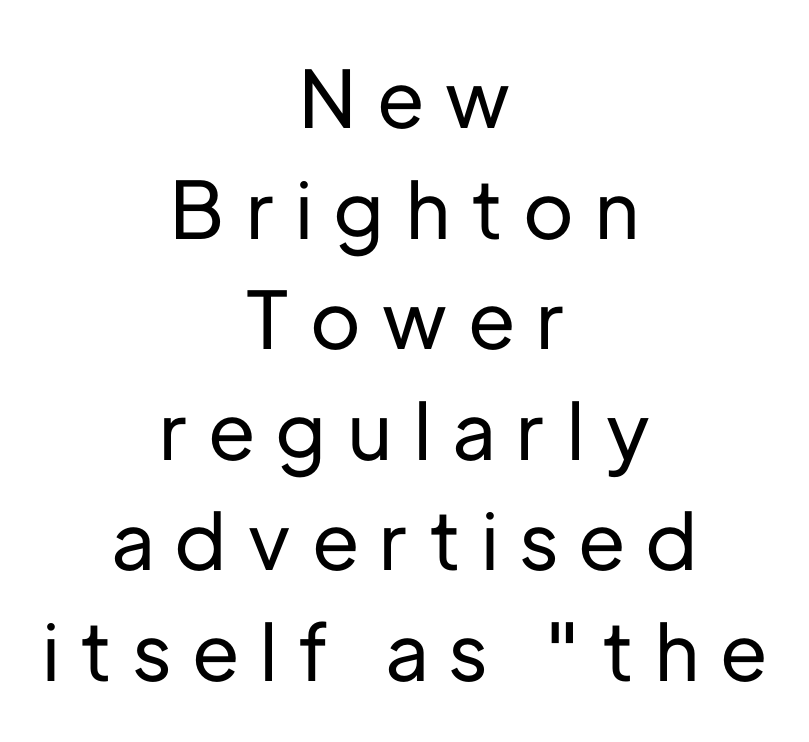
This sample uses an upright cut, with every glyph sitting square on the baseline. You could not count columns in this text — the font is proportionally spaced. Reading down the block, each line starts at a different indent, mirrored at its end. Rule under the text: the space is simply empty.
